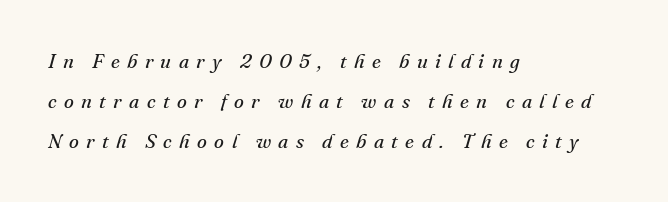
In terms of leading, this rendering errs on the spacious side. The text block is weighted toward the left margin, trailing off unevenly rightward. There's an unmistakable incline to the writing here. Each word looks stretched out because of the extra space between its letters. The passage shown is not underscored anywhere.
